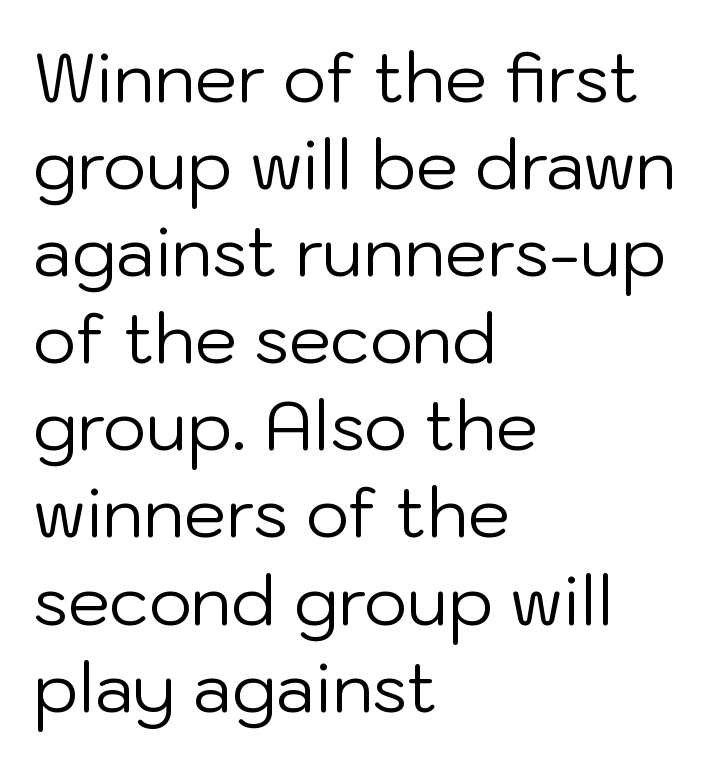
The image shows 67 px regular-weight sans-serif type, upright; set left-aligned, normal line spacing (1.3x), normal letter spacing, not underlined; low stroke contrast and a medium x-height.
